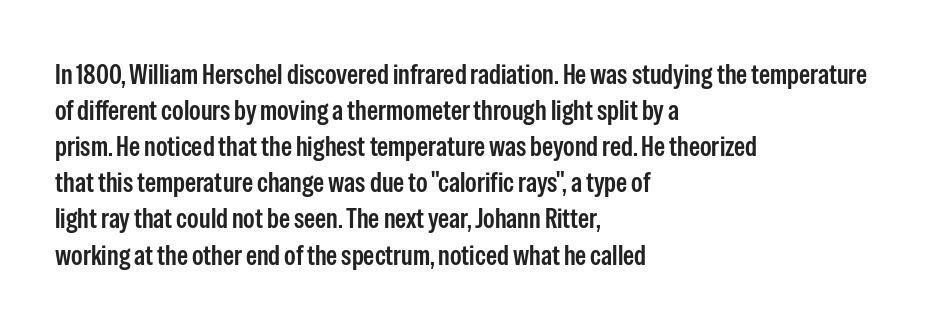
The image shows 28 px condensed sans-serif type, upright; set left-aligned, normal line spacing (1.29x), normal letter spacing, not underlined; low stroke contrast and a medium x-height.
